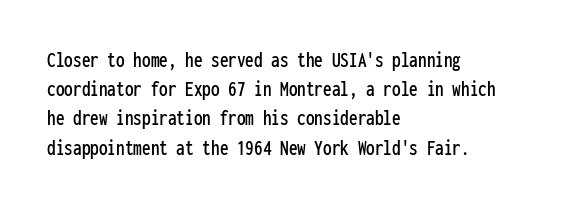
Interline gaps are of average width in this sample. Short note: letters normally spaced. Posture: vertical. The strip under each line holds only bare page. Which margin do the lines hug? The left one — the right edge is uneven.
